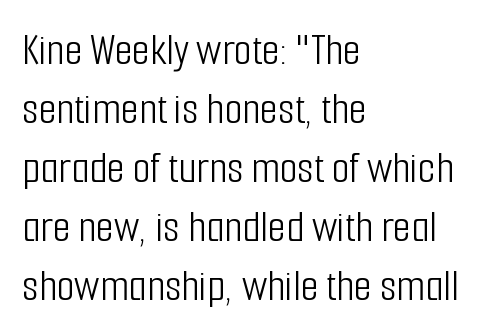
{"serif": "no", "italic": "no", "bold": "no", "weight": "light", "width": "condensed", "stroke_contrast": "low", "x_height": "medium", "monospaced": "no", "underline": "no", "align": "left", "line_spacing": "normal", "line_spacing_ratio": 1.28, "letter_spacing": "normal", "letter_spacing_em": 0.0, "glyph_px": 46}
